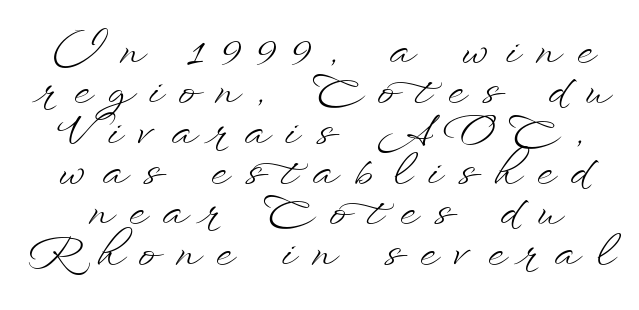
Q: Is the text bold? A: No.
Q: Is the text italic (slanted)? A: Yes.
Q: Is the text underlined? A: No.
Q: Is the spacing between letters normal or unusually wide? A: Unusually wide.
Q: Is the spacing between lines tight, normal or loose? A: Tight.
Q: Width (condensed, normal, or wide)? A: Wide.
Q: Stroke contrast? A: Low.
Q: x-height? A: Small.
Q: Monospaced? A: No.
